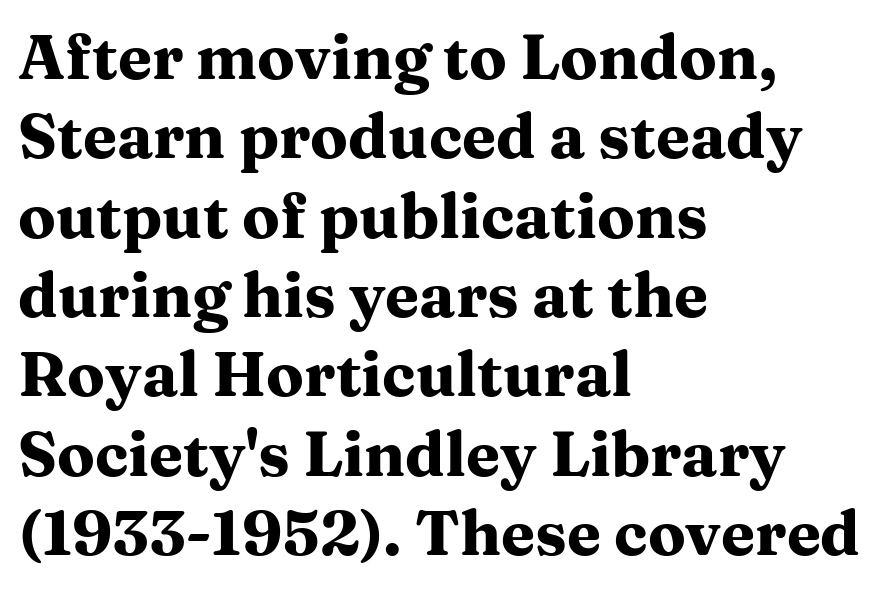
Q: Is the text bold? A: Yes.
Q: Is the text italic (slanted)? A: No, it is upright.
Q: Is the typeface a serif or a sans-serif typeface? A: Serif.
Q: Is the text underlined? A: No.
Q: How is the paragraph aligned? A: Left-aligned.
Q: Is the spacing between letters normal or unusually wide? A: Normal.
Q: Is the spacing between lines tight, normal or loose? A: Normal.
Q: Width (condensed, normal, or wide)? A: Wide.
Q: Stroke contrast? A: Medium.
Q: x-height? A: Medium.
Q: Monospaced? A: No.
